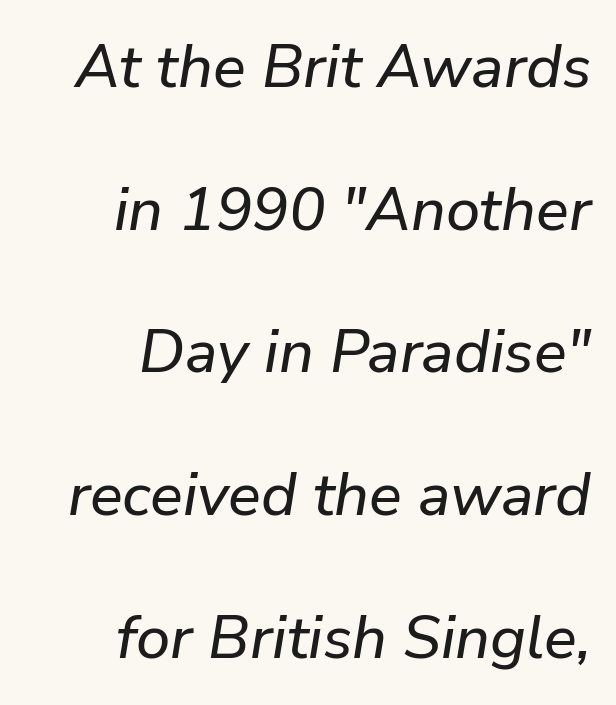
{"italic": "yes", "lean": "right", "slant_degrees": 9, "width": "normal", "stroke_contrast": "low", "x_height": "medium", "monospaced": "no", "underline": "no", "align": "right", "line_spacing": "loose", "line_spacing_ratio": 2.34, "letter_spacing": "normal", "letter_spacing_em": 0.0, "glyph_px": 61}
